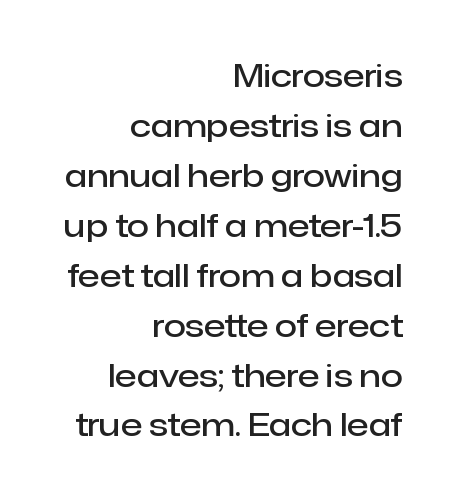
{"serif": "no", "italic": "no", "bold": "semi", "weight": "semibold", "width": "normal", "stroke_contrast": "low", "x_height": "medium", "monospaced": "no", "underline": "no", "align": "right", "line_spacing": "normal", "line_spacing_ratio": 1.56, "letter_spacing": "normal", "letter_spacing_em": 0.0, "glyph_px": 32}
